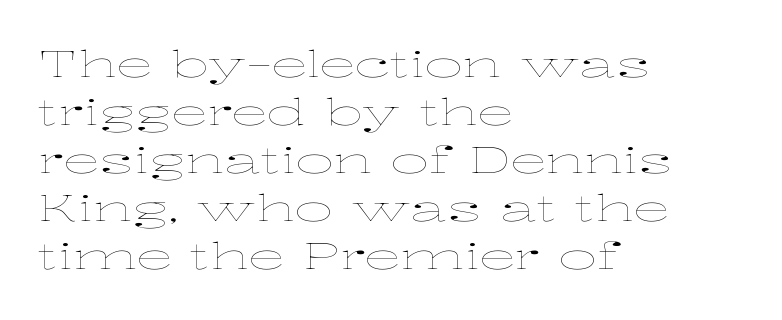
{"italic": "no", "bold": "no", "weight": "thin", "width": "wide", "stroke_contrast": "low", "x_height": "medium", "monospaced": "no", "underline": "no", "align": "left", "line_spacing": "normal", "line_spacing_ratio": 1.3, "letter_spacing": "normal", "letter_spacing_em": 0.0, "glyph_px": 37}
